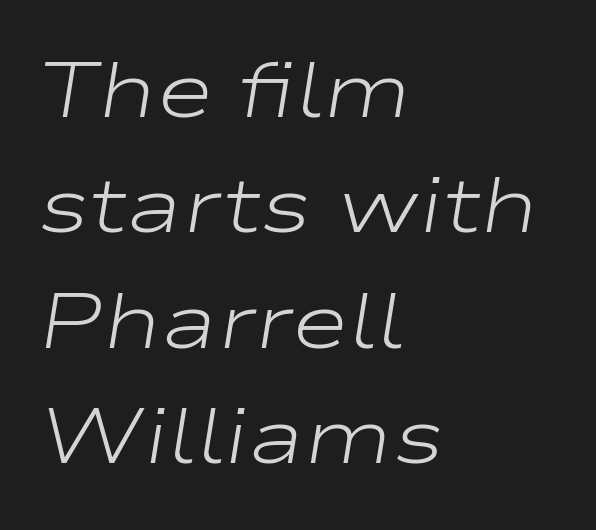
The image shows 78 px light, wide type, italic (leaning right); set left-aligned, normal line spacing (1.48x), normal letter spacing, not underlined; low stroke contrast and a medium x-height.
